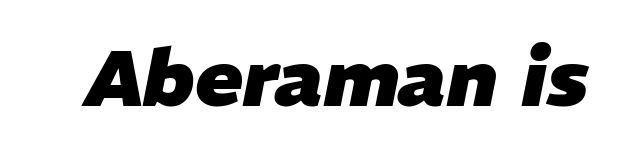
Descenders hang freely into open space. Would a proofreader flag this as italicized? Yes. Words appear dense and cohesive because spacing is normal. Caption: bold face, heavy strokes. Looks like regular typesetting: each glyph gets only the width it needs.
